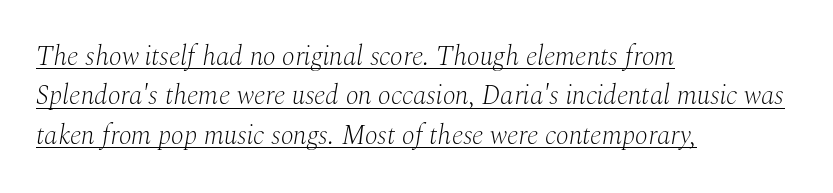
The image shows 27 px text type, italic (leaning right); set left-aligned, normal line spacing (1.46x), normal letter spacing, underlined.
